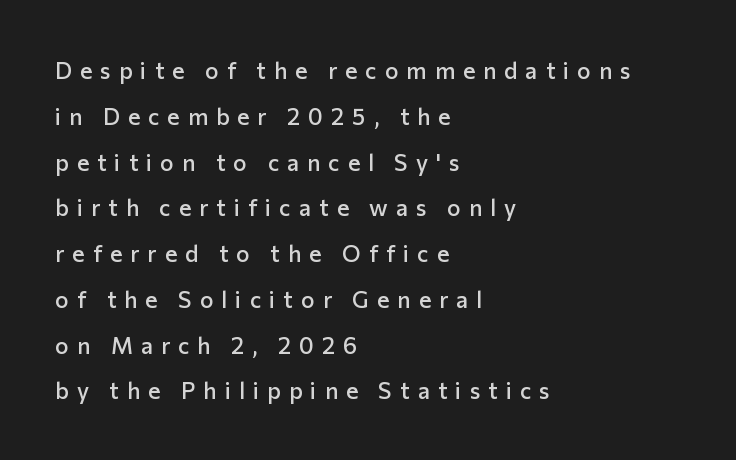
The image shows 23 px text type, upright; set left-aligned, loose line spacing (1.99x), unusually wide letter spacing (+0.35 em), not underlined.
